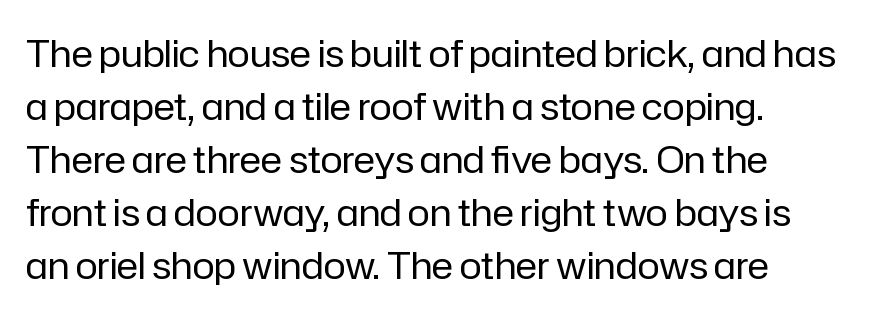
Q: Is the text bold? A: No.
Q: Is the text italic (slanted)? A: No, it is upright.
Q: Is the typeface a serif or a sans-serif typeface? A: Sans-serif.
Q: Is the text underlined? A: No.
Q: How is the paragraph aligned? A: Left-aligned.
Q: Is the spacing between letters normal or unusually wide? A: Normal.
Q: Is the spacing between lines tight, normal or loose? A: Normal.
Q: Width (condensed, normal, or wide)? A: Normal.
Q: Stroke contrast? A: Low.
Q: x-height? A: Medium.
Q: Monospaced? A: No.
